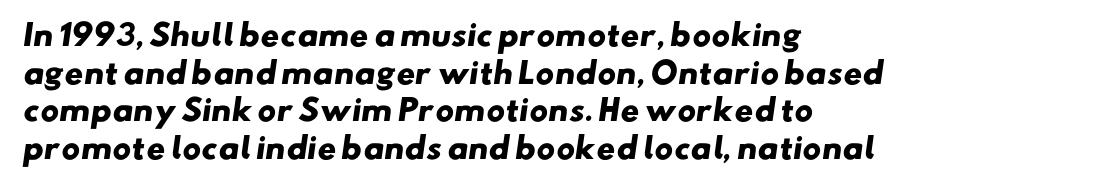
Q: Is the text bold? A: Yes.
Q: Is the typeface a serif or a sans-serif typeface? A: Sans-serif.
Q: Is the text underlined? A: No.
Q: How is the paragraph aligned? A: Left-aligned.
Q: Is the spacing between letters normal or unusually wide? A: Normal.
Q: Is the spacing between lines tight, normal or loose? A: Normal.
Q: Width (condensed, normal, or wide)? A: Wide.
Q: Stroke contrast? A: Low.
Q: x-height? A: Small.
Q: Monospaced? A: No.
